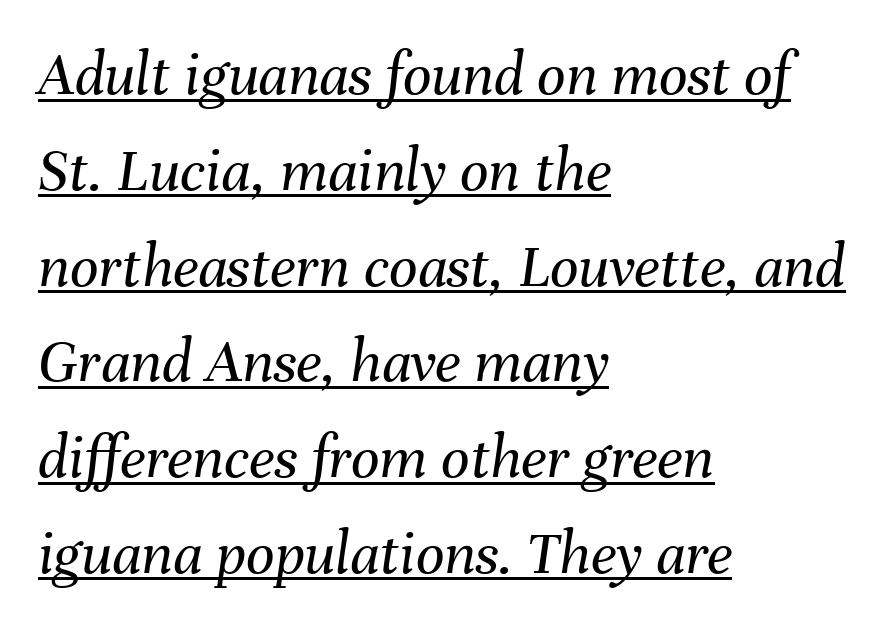
{"italic": "yes", "lean": "right", "slant_degrees": 8, "bold": "no", "weight": "regular", "width": "normal", "stroke_contrast": "medium", "x_height": "medium", "monospaced": "no", "underline": "yes", "align": "left", "line_spacing": "normal", "line_spacing_ratio": 1.52, "letter_spacing": "normal", "letter_spacing_em": 0.0, "glyph_px": 63}
